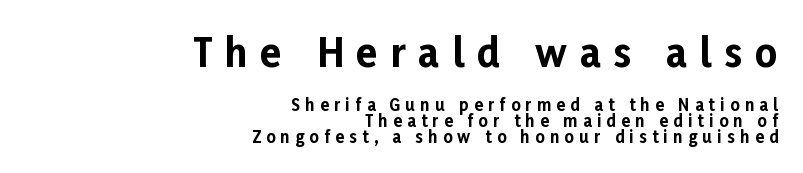
The characters display no serif detailing; their extremities are plain. Cramped leading. Spacing between characters has been opened up far beyond the box default. Proportional: the letters do not fall into vertical columns.
